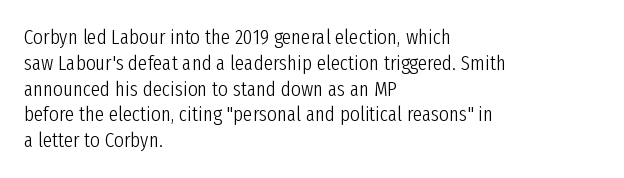
{"italic": "no", "bold": "no", "underline": "no", "align": "left", "line_spacing_ratio": 1.23, "letter_spacing": "normal", "letter_spacing_em": 0.0, "glyph_px": 21}
